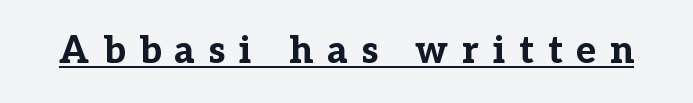
{"serif": "yes", "italic": "no", "bold": "yes", "weight": "bold", "width": "normal", "stroke_contrast": "low", "x_height": "medium", "monospaced": "no", "underline": "yes", "letter_spacing": "wide", "letter_spacing_em": 0.38, "glyph_px": 37}
